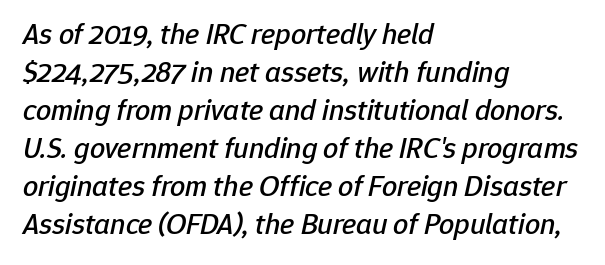
{"italic": "yes", "lean": "right", "slant_degrees": 12, "width": "normal", "stroke_contrast": "low", "x_height": "medium", "monospaced": "no", "underline": "no", "align": "left", "line_spacing": "normal", "line_spacing_ratio": 1.27, "letter_spacing": "normal", "letter_spacing_em": 0.0, "glyph_px": 30}
